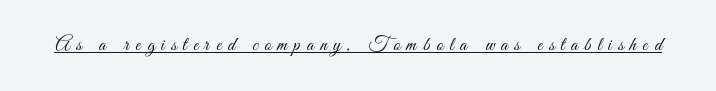
Q: Is the text bold? A: No.
Q: Is the text italic (slanted)? A: Yes.
Q: Is the text underlined? A: Yes.
Q: Is the spacing between letters normal or unusually wide? A: Unusually wide.
